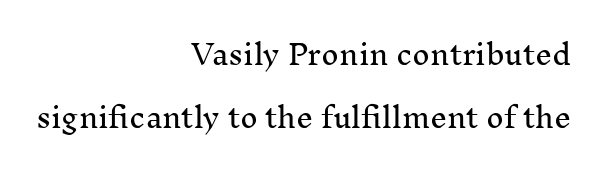
{"italic": "no", "underline": "no", "align": "right", "line_spacing": "loose", "line_spacing_ratio": 2.35, "letter_spacing": "normal", "letter_spacing_em": 0.0, "glyph_px": 27}
